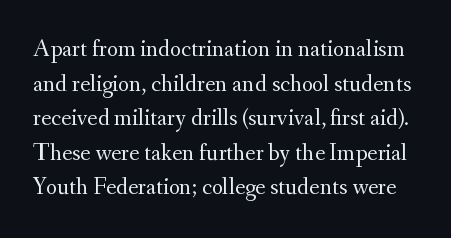
In terms of leading, this rendering sits right in the middle. If you drew a line through each stem, it would be perfectly vertical. Letter spacing: default. Check under the words: just untouched page. Is this a heavy cut? Hardly; it is regular or lighter.
